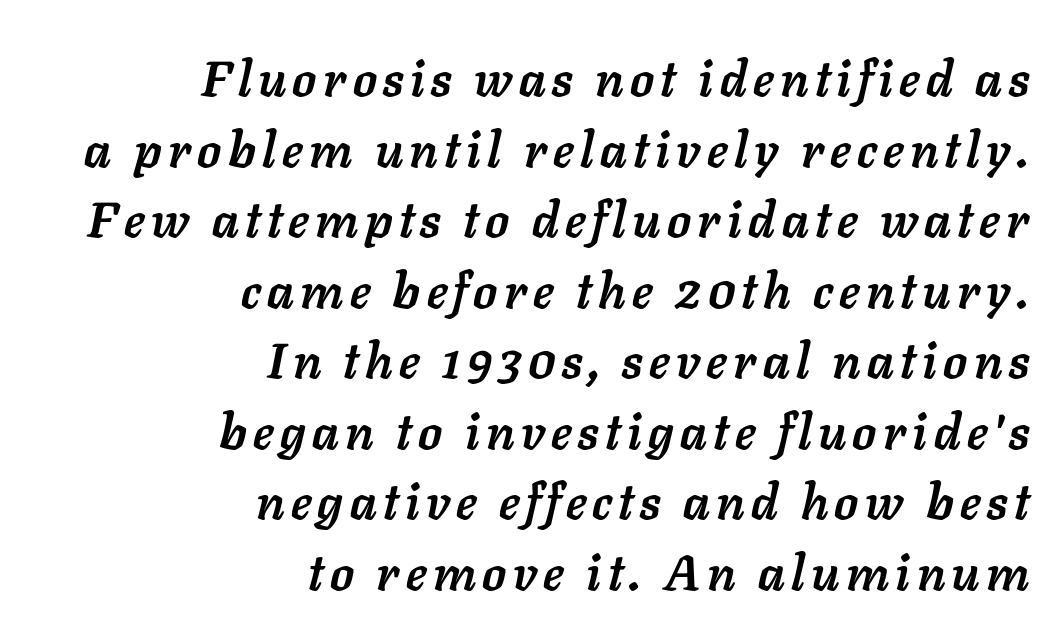
The rendering uses a moderate line-height, typical for paragraphs. The letters are bold, with thick, heavy strokes. This sample is right-justified, so line beginnings fall wherever the words allow. Note the varied advance widths — an 'i' is clearly narrower than an 'm'. The passage shown is not underscored anywhere. This sample uses an oblique cut, with every glyph tilted off the vertical.
